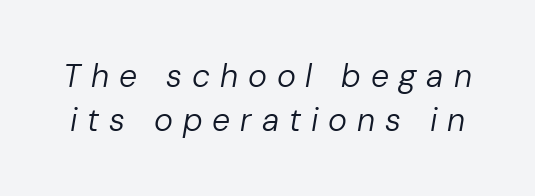
{"italic": "yes", "lean": "right", "slant_degrees": 10, "bold": "no", "weight": "regular", "width": "normal", "stroke_contrast": "low", "x_height": "medium", "monospaced": "no", "underline": "no", "line_spacing": "normal", "line_spacing_ratio": 1.37, "letter_spacing": "wide", "letter_spacing_em": 0.31, "glyph_px": 32}
